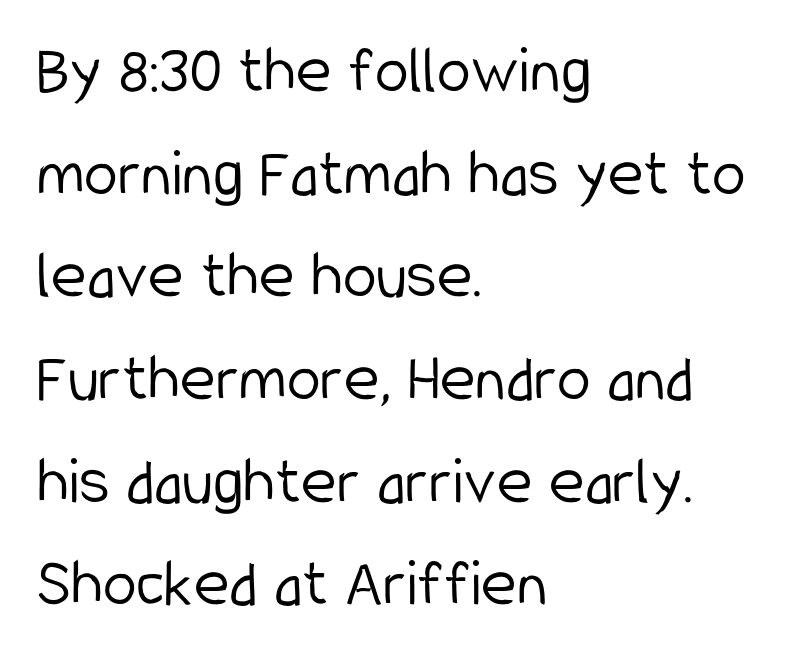
{"serif": "no", "italic": "no", "bold": "no", "weight": "light", "width": "condensed", "stroke_contrast": "low", "x_height": "medium", "monospaced": "no", "underline": "no", "align": "left", "line_spacing": "normal", "line_spacing_ratio": 1.51, "letter_spacing": "normal", "letter_spacing_em": 0.0, "glyph_px": 68}
